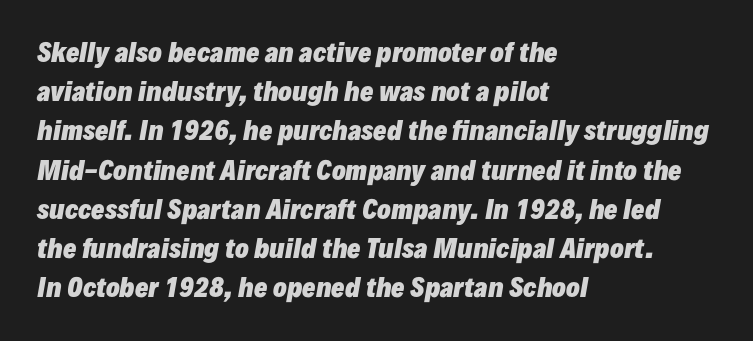
The image shows 25 px bold type, italic (leaning right); set left-aligned, normal line spacing (1.57x), normal letter spacing, not underlined.
